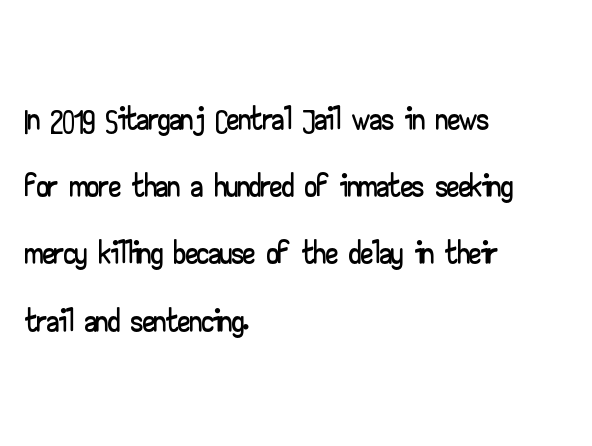
Inter-character spacing is left at the font's built-in metrics. Whoever set this chose a conventional vertical rhythm. The font's upright variant was chosen for this text. The letters advance in unequal steps, a hallmark of proportional type.
